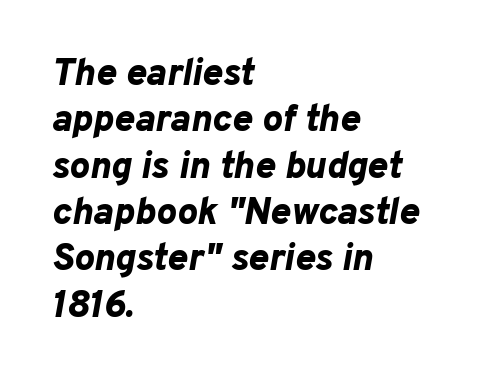
These lines keep a tight, regular rhythm from letter to letter. This is heavy type, rendered in bold. Does the lettering tilt? It does — this is italic. Teacher's note: observe the even left margin — that is flush-left alignment. Think of a printed novel: that variable character pitch is what you see here.
